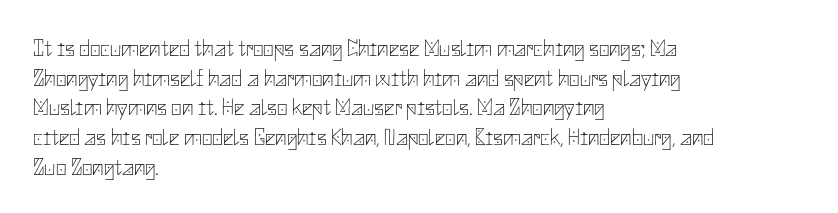
{"italic": "no", "bold": "no", "underline": "no", "align": "left", "line_spacing": "normal", "line_spacing_ratio": 1.29, "letter_spacing": "normal", "letter_spacing_em": 0.0, "glyph_px": 23}
